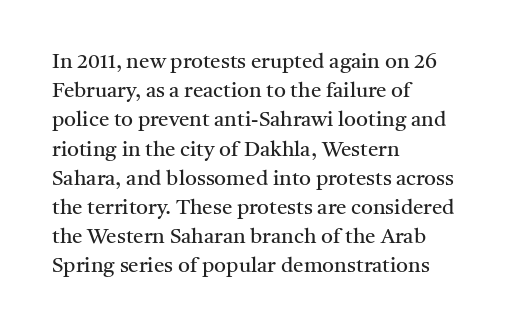
Tracking here is standard; glyphs follow each other at the usual distance. Heft: none added — not bold. These lines are set flush left with a ragged right edge. The letters stand straight up with perfectly vertical stems. Has an underline been added? It has not.
